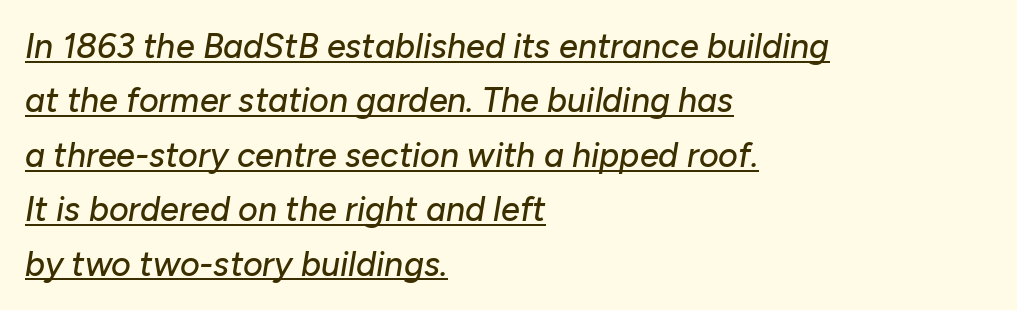
Q: Is the text italic (slanted)? A: Yes, it leans right by about 10 degrees.
Q: Is the text underlined? A: Yes.
Q: How is the paragraph aligned? A: Left-aligned.
Q: Is the spacing between letters normal or unusually wide? A: Normal.
Q: Is the spacing between lines tight, normal or loose? A: Normal.
Q: Width (condensed, normal, or wide)? A: Normal.
Q: Stroke contrast? A: Low.
Q: x-height? A: Medium.
Q: Monospaced? A: No.
